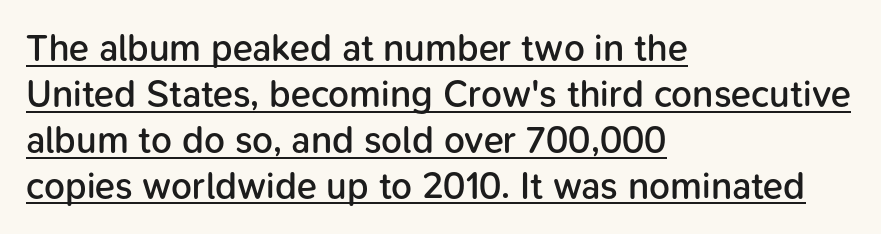
{"serif": "no", "italic": "no", "bold": "semi", "weight": "semibold", "width": "normal", "stroke_contrast": "low", "x_height": "medium", "monospaced": "no", "underline": "yes", "align": "left", "line_spacing_ratio": 1.24, "letter_spacing": "normal", "letter_spacing_em": 0.0, "glyph_px": 37}
